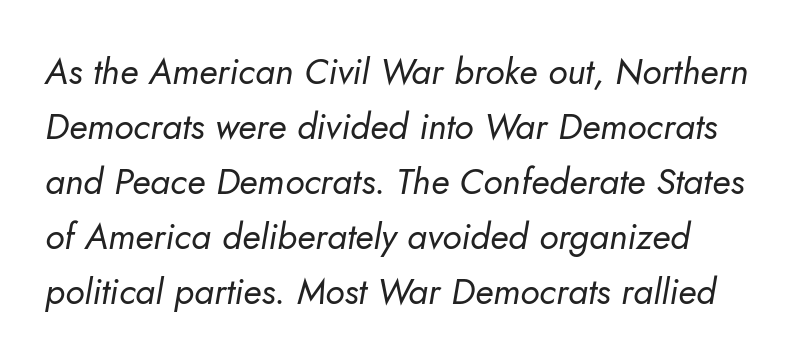
The image shows 36 px regular-weight type, italic (leaning right); set normal line spacing (1.53x), normal letter spacing, not underlined; low stroke contrast and a small x-height.
